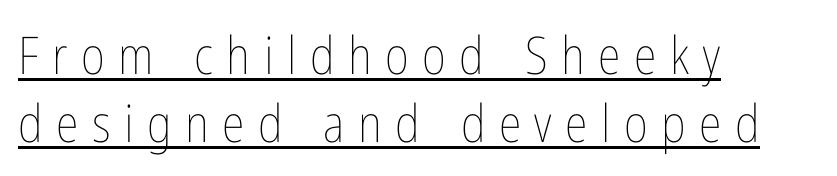
Q: Is the text bold? A: No.
Q: Is the text italic (slanted)? A: No, it is upright.
Q: Is the text underlined? A: Yes.
Q: How is the paragraph aligned? A: Left-aligned.
Q: Is the spacing between letters normal or unusually wide? A: Unusually wide.
Q: Is the spacing between lines tight, normal or loose? A: Normal.
Q: Width (condensed, normal, or wide)? A: Condensed.
Q: Stroke contrast? A: Low.
Q: x-height? A: Medium.
Q: Monospaced? A: No.
